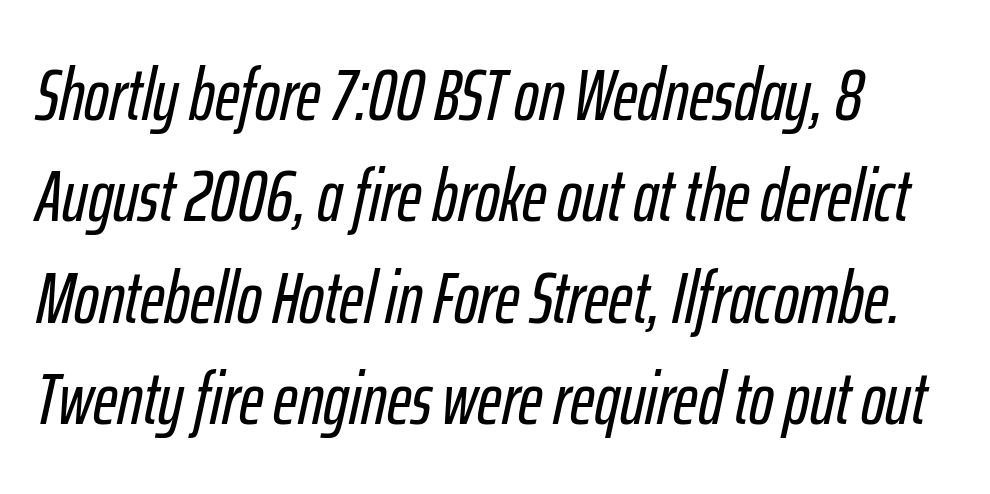
Emphasis-style slanted type is in use. The vertical gap from one line to the next is medium. Tracking here is standard; glyphs follow each other at the usual distance. The rendering uses natural spacing where letterforms have individual widths.
